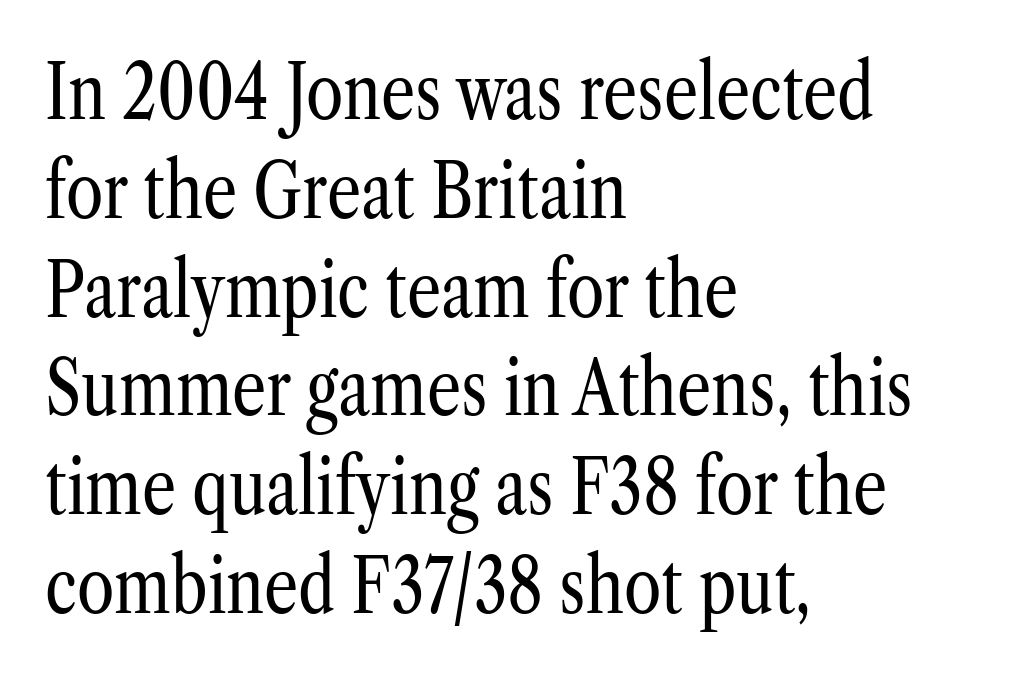
The image shows 76 px regular-weight, condensed serif type, upright; set left-aligned, normal line spacing (1.3x), normal letter spacing, not underlined; low stroke contrast and a medium x-height.
